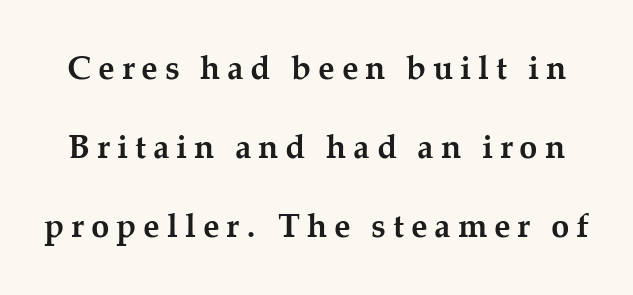
{"serif": "yes", "italic": "no", "bold": "yes", "weight": "semibold", "width": "normal", "stroke_contrast": "medium", "x_height": "medium", "monospaced": "no", "underline": "no", "line_spacing": "loose", "line_spacing_ratio": 2.4, "letter_spacing": "wide", "letter_spacing_em": 0.21, "glyph_px": 33}
